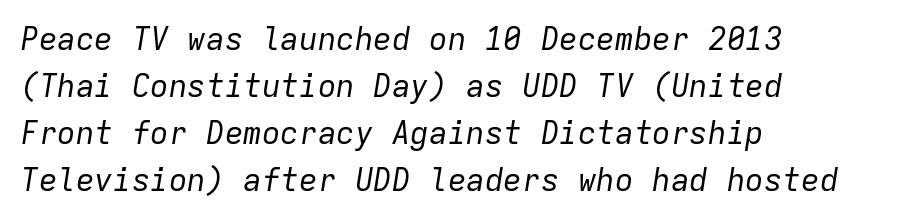
The image shows 31 px regular-weight type, italic (leaning right), monospaced; set left-aligned, normal line spacing (1.52x), normal letter spacing, not underlined; low stroke contrast and a medium x-height.
